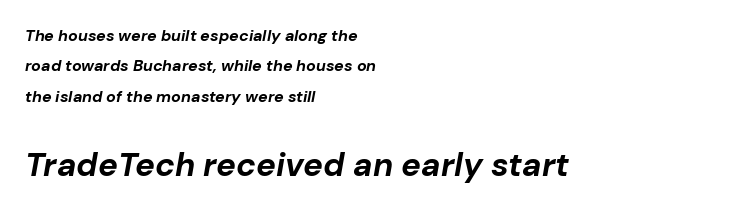
The image shows 33 px bold type, italic (leaning right); set left-aligned, loose line spacing (1.9x), normal letter spacing, not underlined; the second (bottom) block is 2.06x larger; low stroke contrast and a medium x-height.
